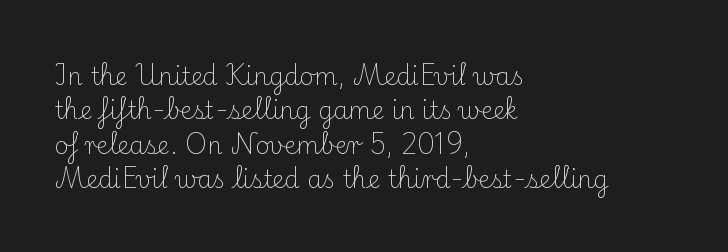
Q: Is the text bold? A: No.
Q: Is the text italic (slanted)? A: No, it is upright.
Q: Is the text underlined? A: No.
Q: How is the paragraph aligned? A: Left-aligned.
Q: Is the spacing between letters normal or unusually wide? A: Normal.
Q: Is the spacing between lines tight, normal or loose? A: Normal.
